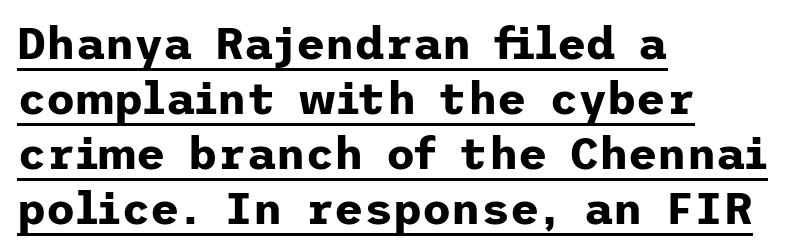
Like a heading marked for emphasis, these lines bear an underscore. Caption: standard tracking, unaltered. Strong, thick strokes mark this as bold type. A typesetter would mark this as roman, not italic.
